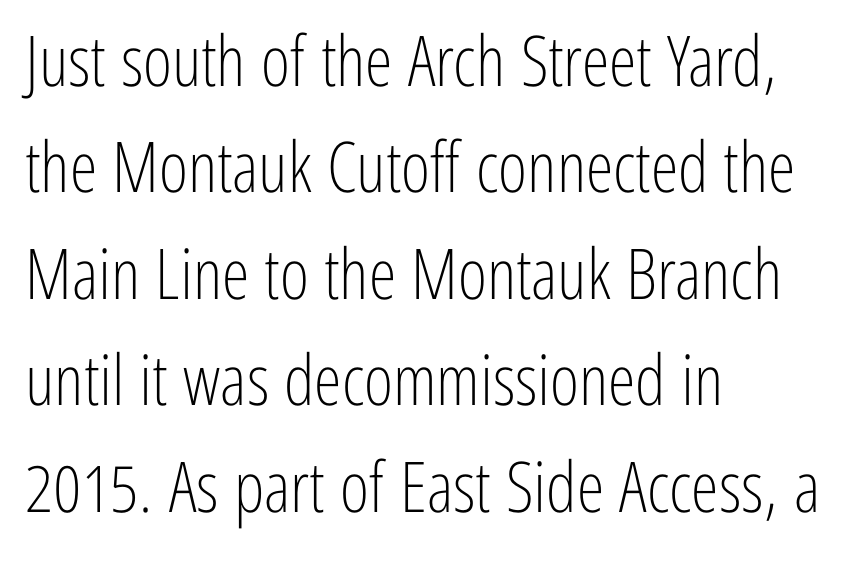
Q: Is the text bold? A: No.
Q: Is the text italic (slanted)? A: No, it is upright.
Q: Is the typeface a serif or a sans-serif typeface? A: Sans-serif.
Q: Is the text underlined? A: No.
Q: How is the paragraph aligned? A: Left-aligned.
Q: Is the spacing between letters normal or unusually wide? A: Normal.
Q: Is the spacing between lines tight, normal or loose? A: Normal.
Q: Width (condensed, normal, or wide)? A: Condensed.
Q: Stroke contrast? A: Low.
Q: x-height? A: Medium.
Q: Monospaced? A: No.
